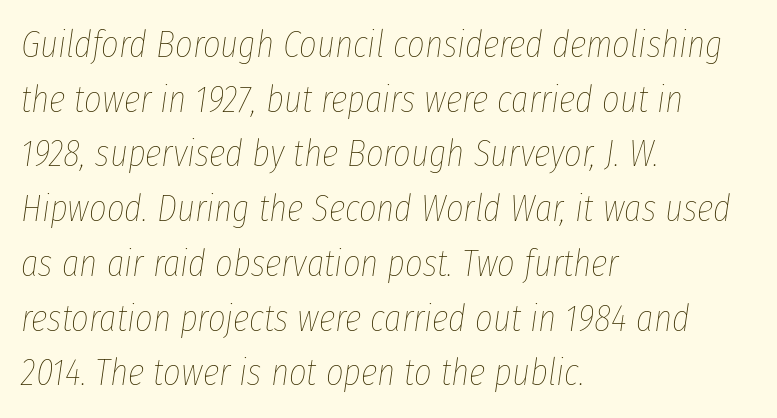
Q: Is the text bold? A: No.
Q: Is the text italic (slanted)? A: Yes, it leans right by about 8 degrees.
Q: Is the text underlined? A: No.
Q: How is the paragraph aligned? A: Left-aligned.
Q: Is the spacing between letters normal or unusually wide? A: Normal.
Q: Is the spacing between lines tight, normal or loose? A: Normal.
Q: Width (condensed, normal, or wide)? A: Condensed.
Q: Stroke contrast? A: Low.
Q: x-height? A: Medium.
Q: Monospaced? A: No.
